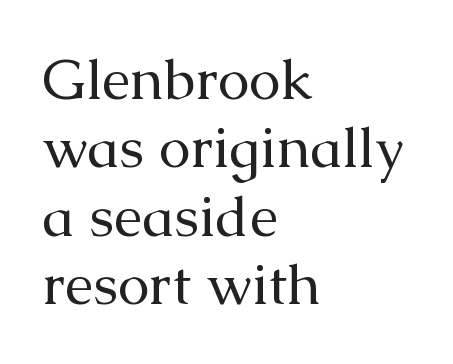
Q: Is the text bold? A: No.
Q: Is the text italic (slanted)? A: No, it is upright.
Q: Is the typeface a serif or a sans-serif typeface? A: Serif.
Q: Is the text underlined? A: No.
Q: How is the paragraph aligned? A: Left-aligned.
Q: Is the spacing between letters normal or unusually wide? A: Normal.
Q: Width (condensed, normal, or wide)? A: Normal.
Q: Stroke contrast? A: Medium.
Q: x-height? A: Medium.
Q: Monospaced? A: No.
